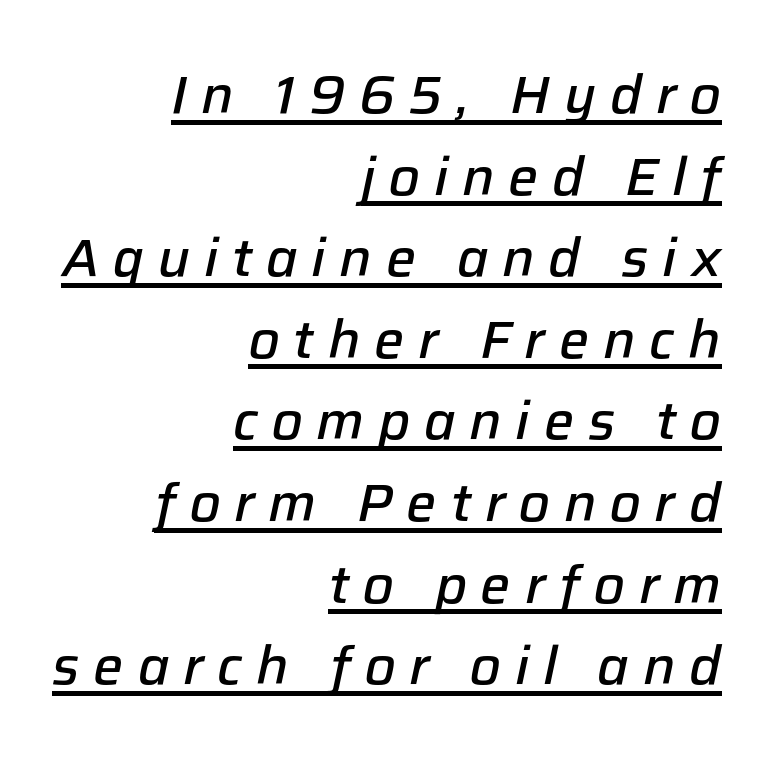
{"italic": "yes", "lean": "right", "slant_degrees": 12, "bold": "semi", "weight": "semibold", "width": "normal", "stroke_contrast": "low", "x_height": "medium", "monospaced": "no", "underline": "yes", "align": "right", "line_spacing": "normal", "line_spacing_ratio": 1.54, "letter_spacing": "wide", "letter_spacing_em": 0.26, "glyph_px": 53}
